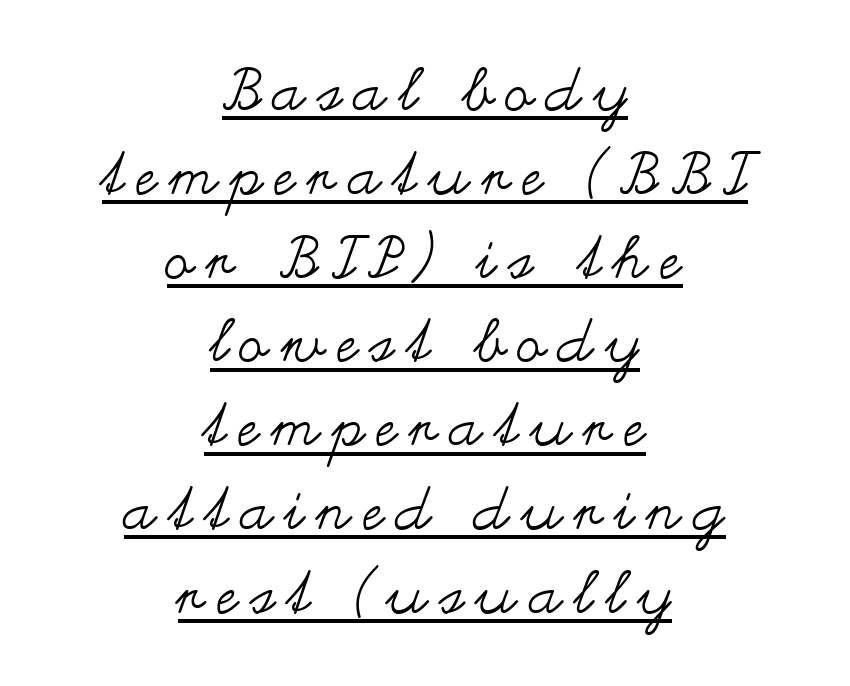
A normal amount of white space separates one row of letters from the next. Typeset on center — no edge is straight. Looks like someone drew a line under every word here. Words appear elongated and porous because spacing is wide. The letterforms sit at book weight or below.
